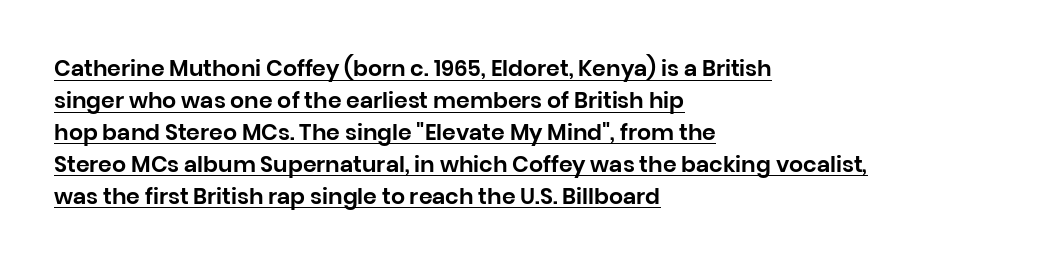
The image shows 22 px text type, upright; set left-aligned, normal line spacing (1.45x), normal letter spacing, underlined.
